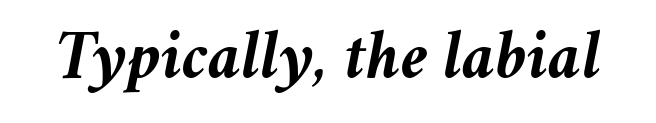
{"italic": "yes", "lean": "right", "slant_degrees": 11, "bold": "yes", "weight": "semibold", "width": "normal", "stroke_contrast": "medium", "x_height": "medium", "monospaced": "no", "underline": "no", "letter_spacing": "normal", "letter_spacing_em": 0.0, "glyph_px": 70}
